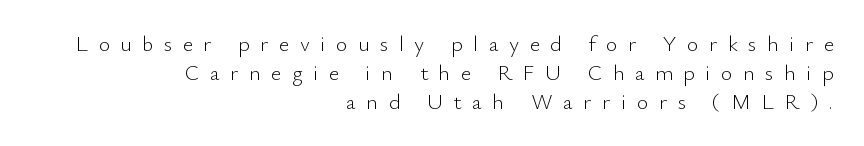
This reads as an unemphasized weight, regular at the heaviest. Honestly, the letter spacing is so wide it's the main thing you notice. Summary of vertical rhythm: regular, with standard interline spacing. A flush-right, rag-left setting is used for this passage. The strip under each line holds only bare page. Do the letters lean? They stand straight.
